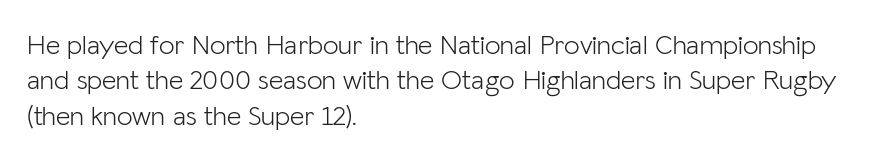
Spacing between characters is what you'd get straight out of the box. This block has exactly the height ordinary leading produces. The letterforms sit at book weight or below. Posture: upright roman. The rendering uses natural spacing where letterforms have individual widths. Quick note: underline off.
